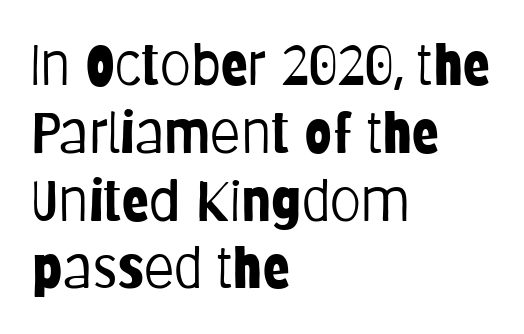
Observe the ordinary spacing: letters are neighbours, not strangers. When letters stand straight like this, we call the style roman or upright. Spacing verdict: proportional, widths tailored to each character. Examine the stroke ends and you'll find no serifs.
